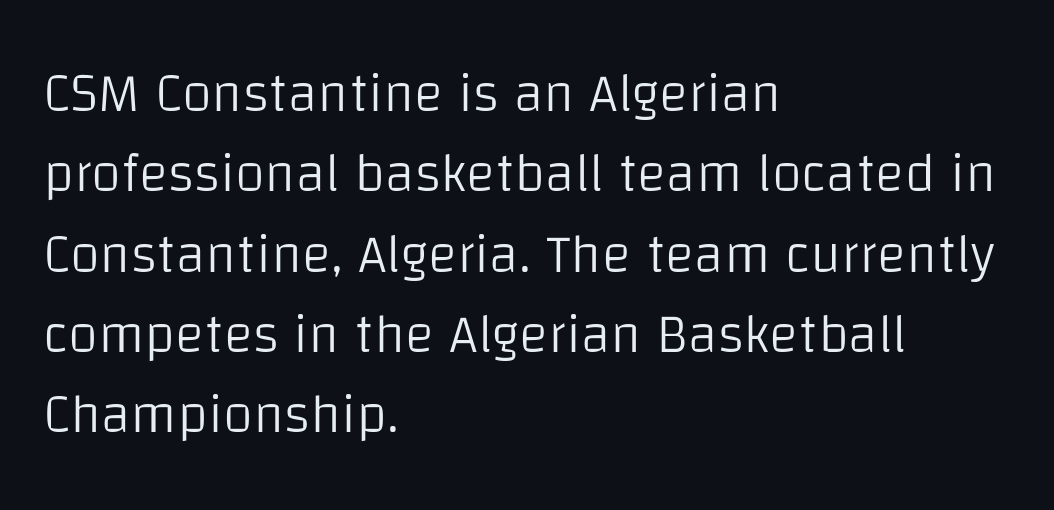
The image shows 55 px light sans-serif type, upright; set left-aligned, normal line spacing (1.46x), normal letter spacing, not underlined; low stroke contrast and a large x-height.
